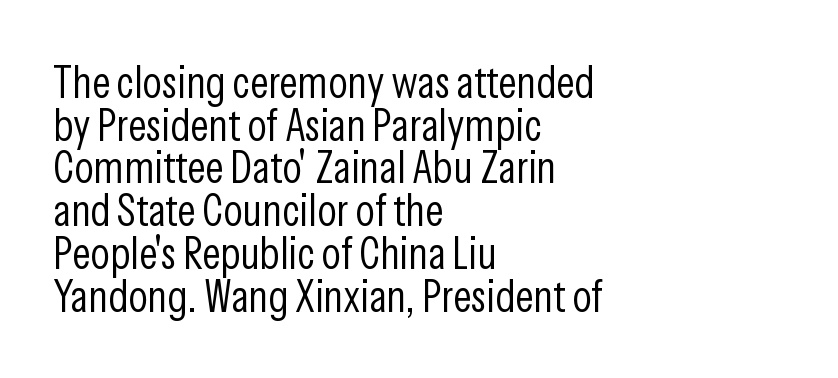
{"serif": "no", "italic": "no", "bold": "no", "weight": "light", "width": "condensed", "stroke_contrast": "low", "x_height": "medium", "monospaced": "no", "underline": "no", "align": "left", "line_spacing": "tight", "line_spacing_ratio": 0.95, "letter_spacing": "normal", "letter_spacing_em": 0.0, "glyph_px": 45}
